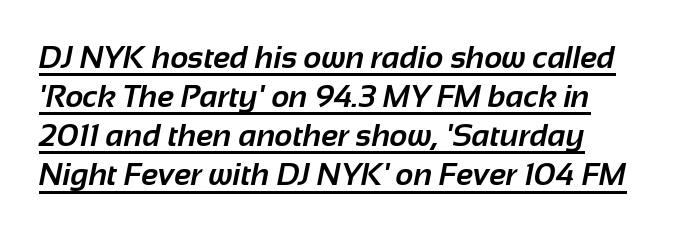
{"serif": "no", "bold": "yes", "weight": "bold", "width": "normal", "stroke_contrast": "low", "x_height": "medium", "monospaced": "no", "underline": "yes", "align": "left", "line_spacing": "normal", "line_spacing_ratio": 1.26, "letter_spacing": "normal", "letter_spacing_em": 0.0, "glyph_px": 31}
